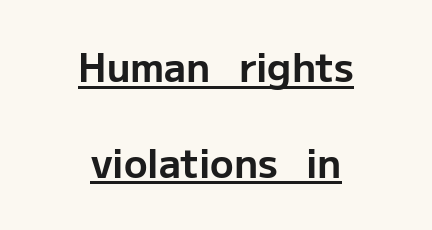
You could call the tracking neutral — neither tight nor loose. Regarding serifs, this sample does without them. The paragraph has two soft edges and a firm central axis. Underline: present.
